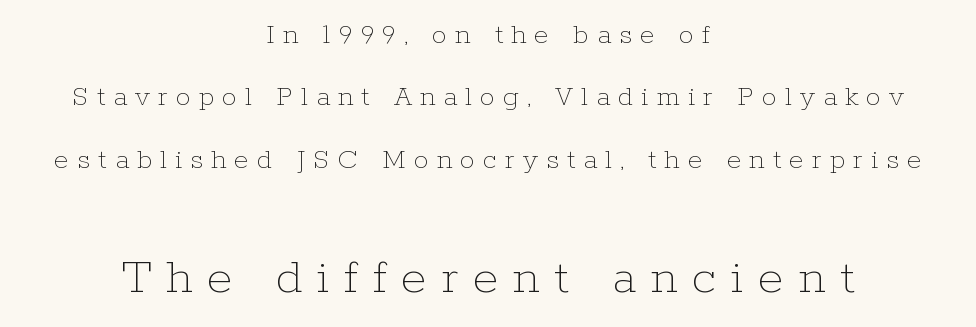
Q: Is the text bold? A: No.
Q: Is the text italic (slanted)? A: No, it is upright.
Q: Is the text underlined? A: No.
Q: How is the paragraph aligned? A: Centered.
Q: Is the spacing between letters normal or unusually wide? A: Unusually wide.
Q: Is the spacing between lines tight, normal or loose? A: Loose.
Q: Which block of text is set in a larger size, the first (top) or the second (bottom)? A: The second (bottom) one.
Q: Width (condensed, normal, or wide)? A: Normal.
Q: Stroke contrast? A: Low.
Q: x-height? A: Medium.
Q: Monospaced? A: No.
